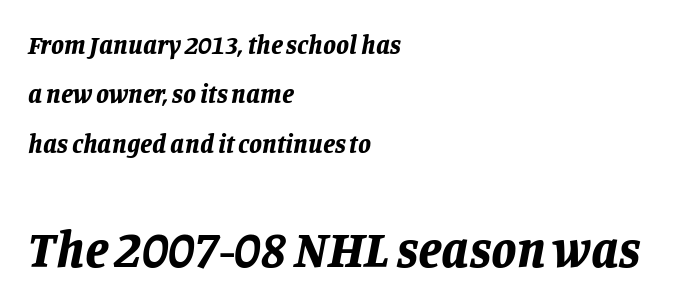
The image shows 51 px bold type, italic (leaning right); set left-aligned, loose line spacing (1.9x), normal letter spacing, not underlined; the second (bottom) block is 1.96x larger; low stroke contrast and a large x-height.
